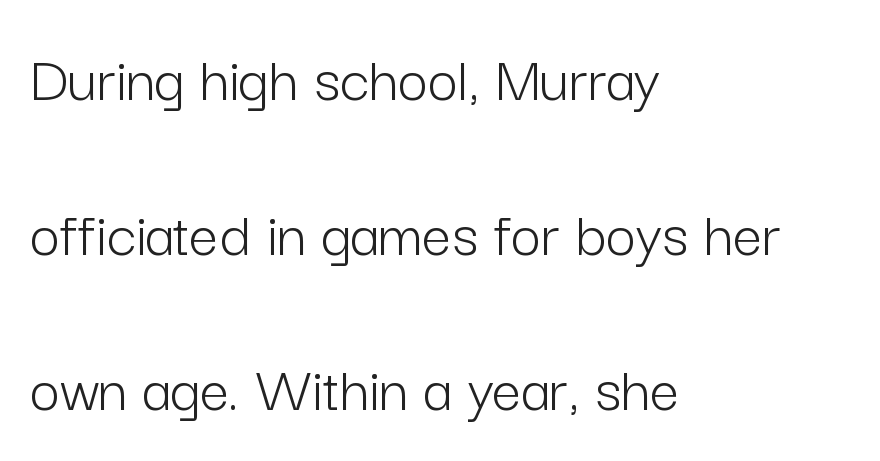
{"serif": "no", "italic": "no", "bold": "no", "weight": "light", "width": "normal", "stroke_contrast": "low", "x_height": "medium", "monospaced": "no", "underline": "no", "align": "left", "line_spacing": "loose", "line_spacing_ratio": 2.35, "letter_spacing": "normal", "letter_spacing_em": 0.0, "glyph_px": 66}
